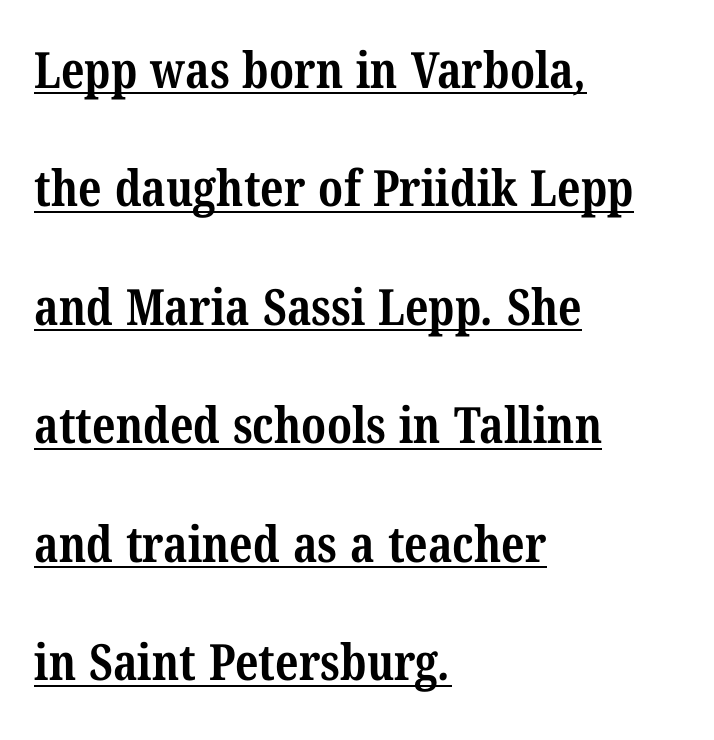
{"serif": "yes", "bold": "yes", "weight": "bold", "width": "condensed", "stroke_contrast": "medium", "x_height": "medium", "monospaced": "no", "underline": "yes", "align": "left", "line_spacing": "loose", "line_spacing_ratio": 2.37, "letter_spacing": "normal", "letter_spacing_em": 0.0, "glyph_px": 50}
